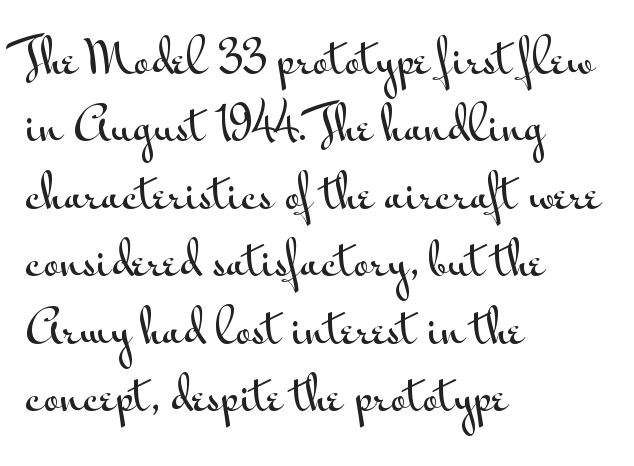
The image shows 45 px wide sans-serif type; set left-aligned, normal line spacing (1.5x), normal letter spacing, not underlined; medium stroke contrast and a small x-height.
